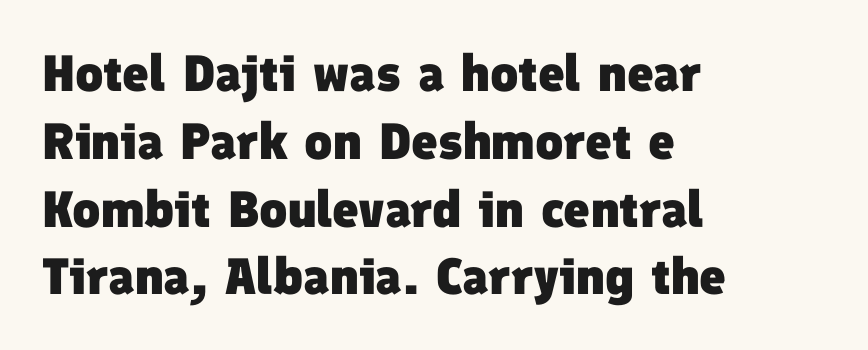
The image shows 51 px heavy sans-serif type; set left-aligned, normal line spacing (1.33x), normal letter spacing, not underlined; low stroke contrast and a medium x-height.
